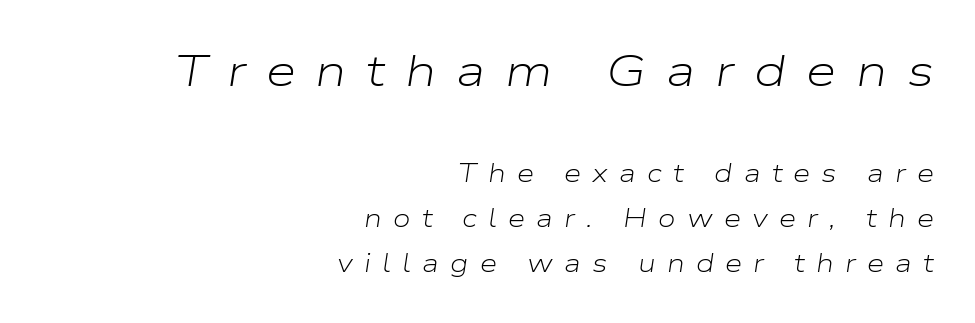
The image shows 44 px light, wide type, italic (leaning right); set right-aligned, line spacing 1.81x, unusually wide letter spacing (+0.45 em), not underlined; the first (top) block is 1.76x larger; low stroke contrast and a medium x-height.
